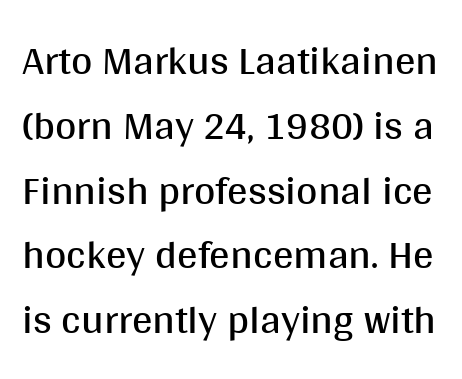
The image shows 41 px regular-weight sans-serif type, upright; set normal line spacing (1.58x), normal letter spacing, not underlined; medium stroke contrast and a large x-height.
